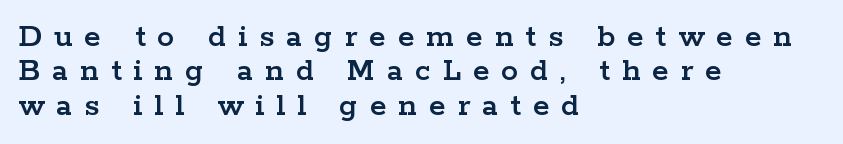
Is there any slant? The stems are plumb. Between one letter and the next there's a generous, obvious gap. The letters advance in unequal steps, a hallmark of proportional type. The string is rendered with underlining switched off.
